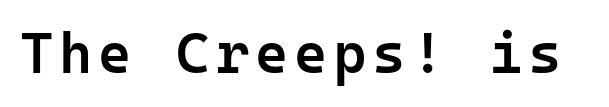
{"serif": "no", "italic": "no", "bold": "semi", "weight": "semibold", "width": "normal", "stroke_contrast": "low", "x_height": "medium", "monospaced": "yes", "underline": "no", "glyph_px": 57}
